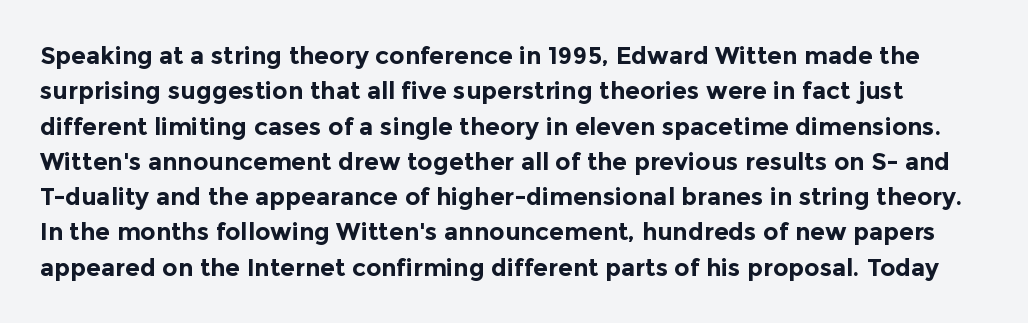
Q: Is the text bold? A: Yes.
Q: Is the text italic (slanted)? A: No, it is upright.
Q: Is the text underlined? A: No.
Q: Is the spacing between letters normal or unusually wide? A: Normal.
Q: Is the spacing between lines tight, normal or loose? A: Normal.
